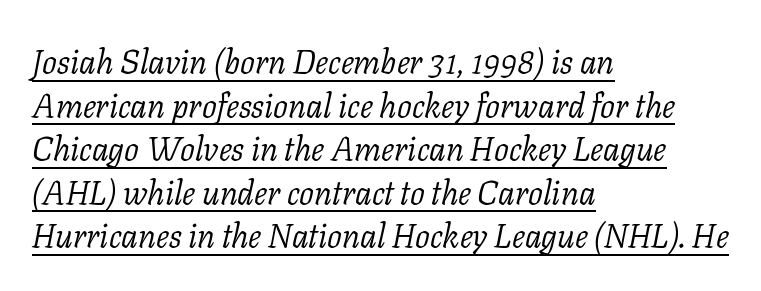
{"serif": "yes", "italic": "yes", "lean": "right", "slant_degrees": 11, "bold": "no", "weight": "light", "width": "normal", "stroke_contrast": "low", "x_height": "medium", "monospaced": "no", "underline": "yes", "align": "left", "line_spacing": "normal", "line_spacing_ratio": 1.32, "letter_spacing": "normal", "letter_spacing_em": 0.0, "glyph_px": 33}
